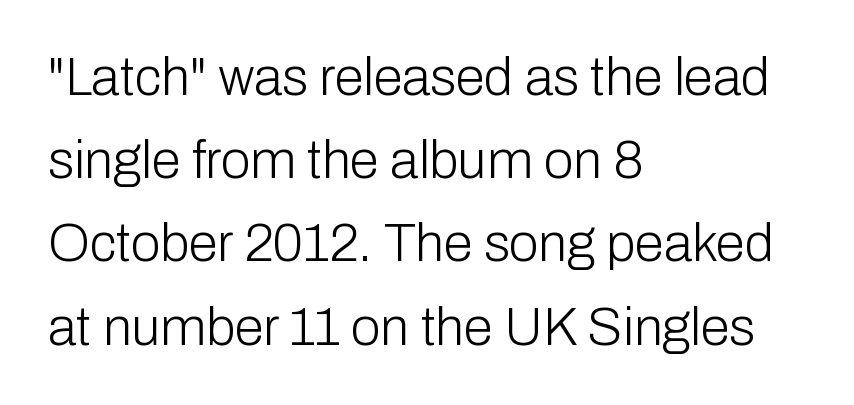
{"serif": "no", "italic": "no", "bold": "no", "weight": "light", "width": "normal", "stroke_contrast": "low", "x_height": "medium", "monospaced": "no", "underline": "no", "align": "left", "line_spacing": "normal", "line_spacing_ratio": 1.57, "letter_spacing": "normal", "letter_spacing_em": 0.0, "glyph_px": 53}
